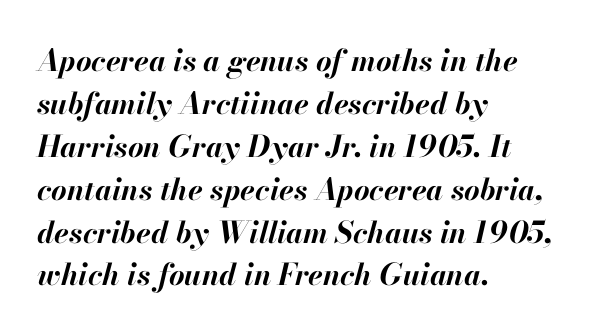
Leading: standard. This rendering uses left alignment, leaving the right contour irregular. Proportional: the letters do not fall into vertical columns. Characters follow at the spacing the type designer built in.
